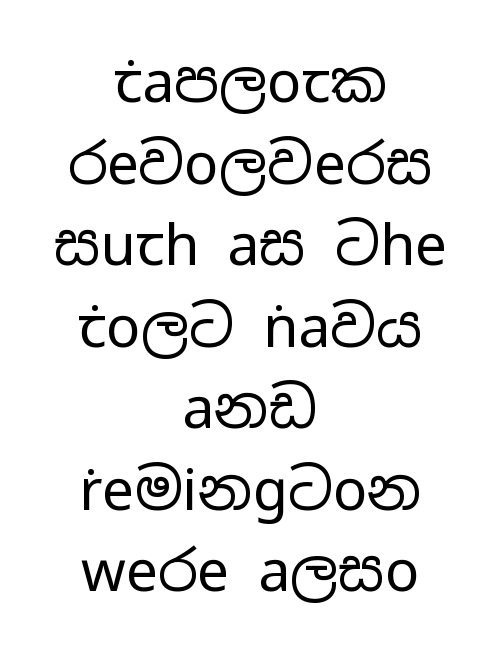
The image shows 57 px regular-weight, wide sans-serif type, upright; set centered, normal line spacing (1.43x), normal letter spacing, not underlined; low stroke contrast and a medium x-height.
